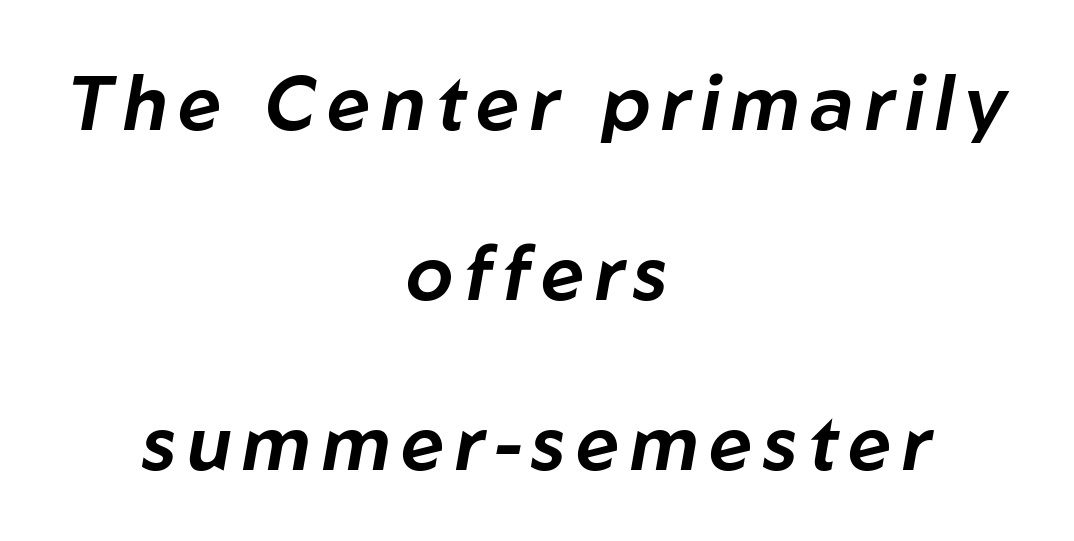
Q: Is the text italic (slanted)? A: Yes, it leans right by about 10 degrees.
Q: Is the text underlined? A: No.
Q: How is the paragraph aligned? A: Centered.
Q: Is the spacing between lines tight, normal or loose? A: Loose.
Q: Width (condensed, normal, or wide)? A: Normal.
Q: Stroke contrast? A: Low.
Q: x-height? A: Medium.
Q: Monospaced? A: No.
